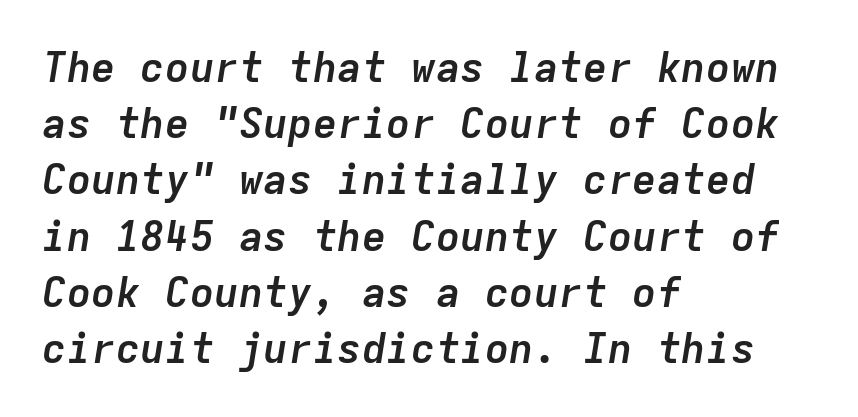
The image shows 41 px semibold type, italic (leaning right), monospaced; set left-aligned, normal line spacing (1.37x), normal letter spacing, not underlined; low stroke contrast and a medium x-height.
